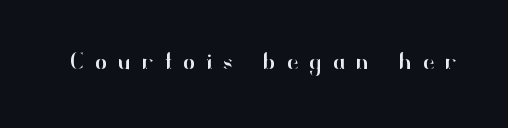
Q: Is the text italic (slanted)? A: No, it is upright.
Q: Is the text underlined? A: No.
Q: Is the spacing between letters normal or unusually wide? A: Unusually wide.
